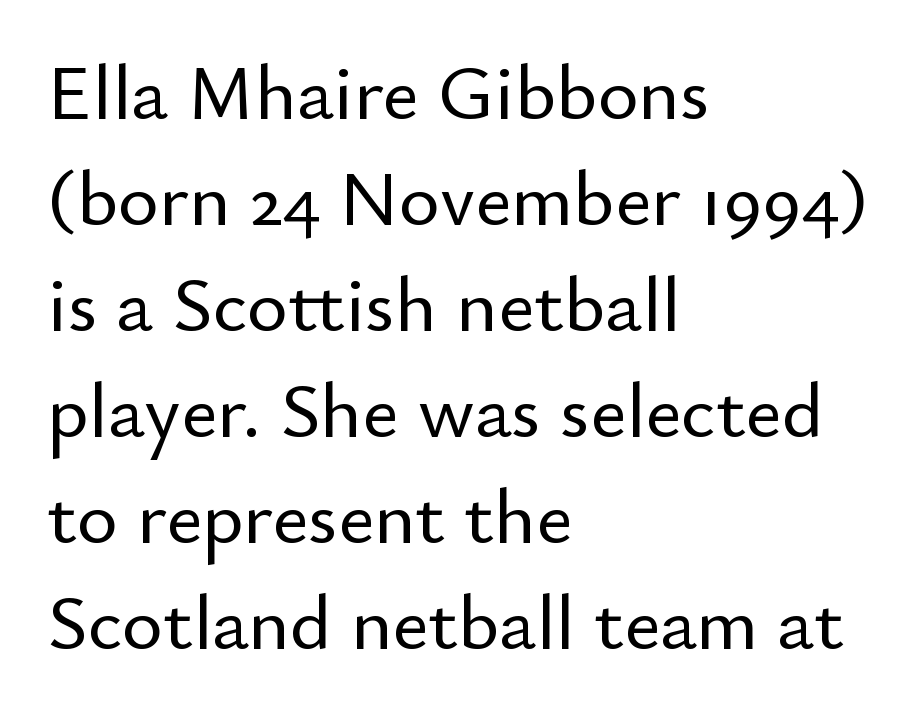
Q: Is the text italic (slanted)? A: No, it is upright.
Q: Is the typeface a serif or a sans-serif typeface? A: Sans-serif.
Q: Is the text underlined? A: No.
Q: How is the paragraph aligned? A: Left-aligned.
Q: Is the spacing between letters normal or unusually wide? A: Normal.
Q: Is the spacing between lines tight, normal or loose? A: Normal.
Q: Width (condensed, normal, or wide)? A: Normal.
Q: Stroke contrast? A: Low.
Q: x-height? A: Small.
Q: Monospaced? A: No.
